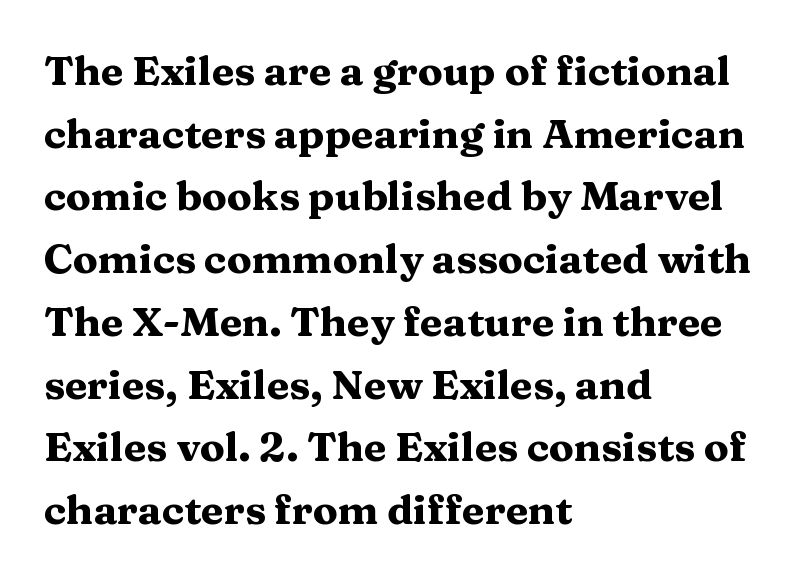
{"serif": "yes", "italic": "no", "bold": "yes", "weight": "heavy", "width": "wide", "stroke_contrast": "medium", "x_height": "medium", "monospaced": "no", "underline": "no", "align": "left", "line_spacing": "normal", "line_spacing_ratio": 1.53, "letter_spacing": "normal", "letter_spacing_em": 0.0, "glyph_px": 41}
